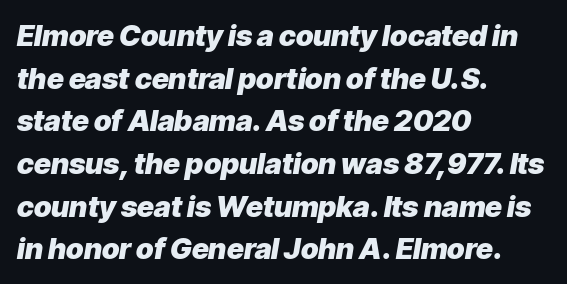
The image shows 29 px heavy type, italic (leaning right); set left-aligned, normal line spacing (1.47x), normal letter spacing, not underlined; low stroke contrast and a medium x-height.
